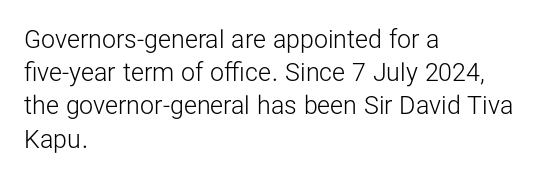
Q: Is the text bold? A: No.
Q: Is the text italic (slanted)? A: No, it is upright.
Q: Is the text underlined? A: No.
Q: How is the paragraph aligned? A: Left-aligned.
Q: Is the spacing between letters normal or unusually wide? A: Normal.
Q: Is the spacing between lines tight, normal or loose? A: Normal.
